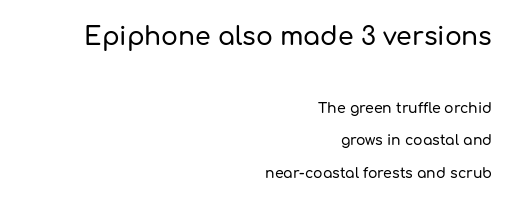
Q: Is the text italic (slanted)? A: No, it is upright.
Q: Is the text underlined? A: No.
Q: How is the paragraph aligned? A: Right-aligned.
Q: Is the spacing between letters normal or unusually wide? A: Normal.
Q: Is the spacing between lines tight, normal or loose? A: Loose.
Q: Which block of text is set in a larger size, the first (top) or the second (bottom)? A: The first (top) one.
